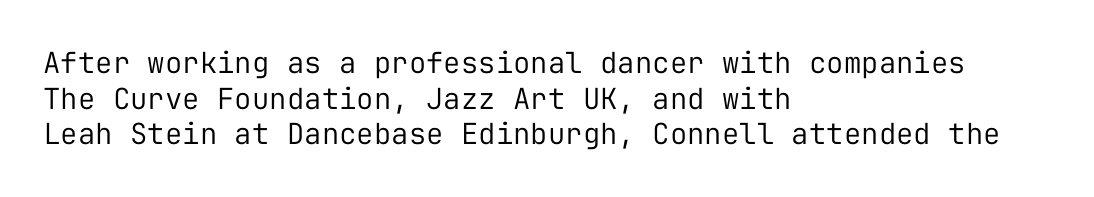
Q: Is the text bold? A: No.
Q: Is the text italic (slanted)? A: No, it is upright.
Q: Is the typeface a serif or a sans-serif typeface? A: Sans-serif.
Q: Is the text underlined? A: No.
Q: How is the paragraph aligned? A: Left-aligned.
Q: Is the spacing between letters normal or unusually wide? A: Normal.
Q: Width (condensed, normal, or wide)? A: Normal.
Q: Stroke contrast? A: Low.
Q: x-height? A: Medium.
Q: Monospaced? A: Yes.
